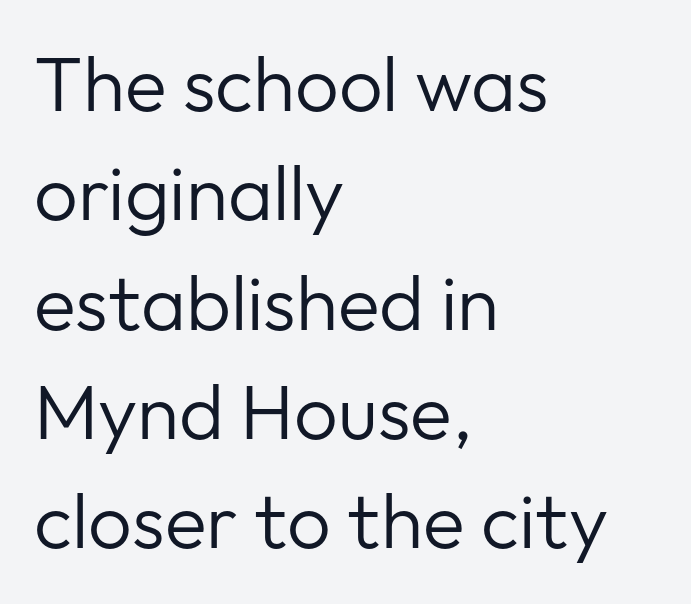
{"serif": "no", "italic": "no", "bold": "no", "weight": "regular", "width": "normal", "stroke_contrast": "low", "x_height": "medium", "monospaced": "no", "underline": "no", "align": "left", "line_spacing": "normal", "line_spacing_ratio": 1.42, "letter_spacing": "normal", "letter_spacing_em": 0.0, "glyph_px": 77}
